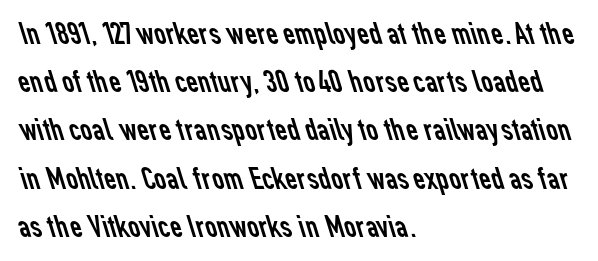
Looks like regular typesetting: each glyph gets only the width it needs. Teacher's note: observe the even left margin — that is flush-left alignment. Rows of type keep a routine distance in the vertical direction. Observe the absence of serifs on each vertical stroke in this sample. Lines of text with bare space underneath. A quiet, ordinary-to-light weight characterises the typeface.
